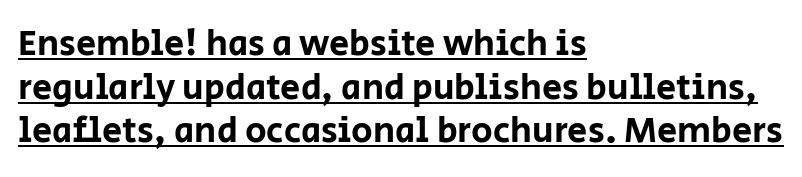
Q: Is the text italic (slanted)? A: No, it is upright.
Q: Is the typeface a serif or a sans-serif typeface? A: Sans-serif.
Q: Is the text underlined? A: Yes.
Q: How is the paragraph aligned? A: Left-aligned.
Q: Is the spacing between letters normal or unusually wide? A: Normal.
Q: Width (condensed, normal, or wide)? A: Normal.
Q: Stroke contrast? A: Low.
Q: x-height? A: Large.
Q: Monospaced? A: No.
